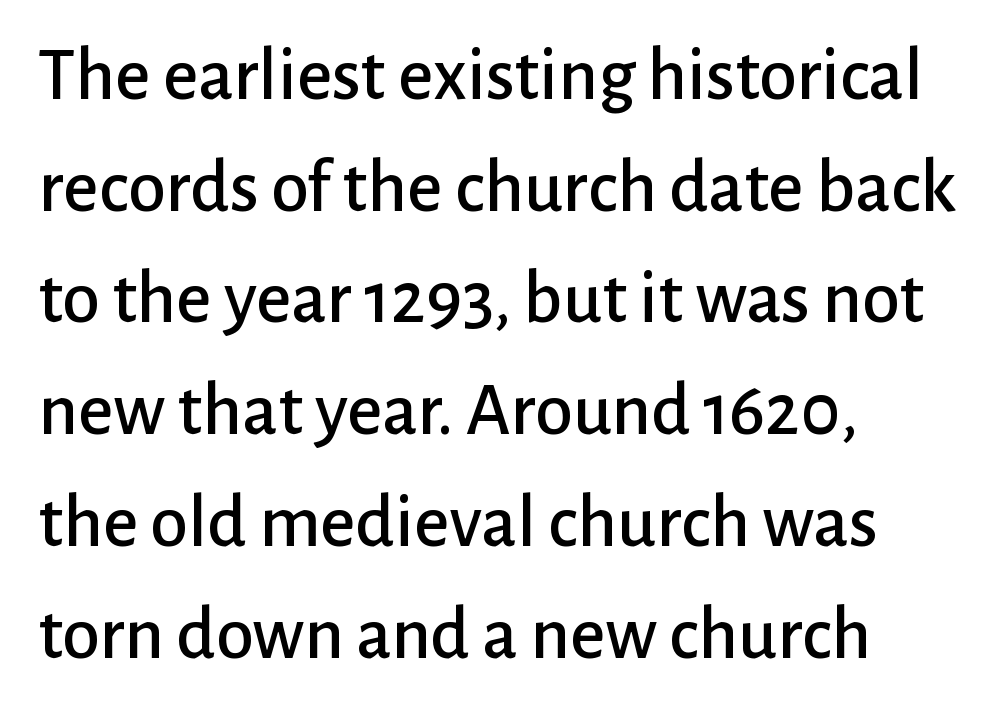
{"serif": "no", "italic": "no", "width": "normal", "stroke_contrast": "low", "x_height": "medium", "monospaced": "no", "underline": "no", "align": "left", "line_spacing": "normal", "line_spacing_ratio": 1.47, "letter_spacing": "normal", "letter_spacing_em": 0.0, "glyph_px": 76}
